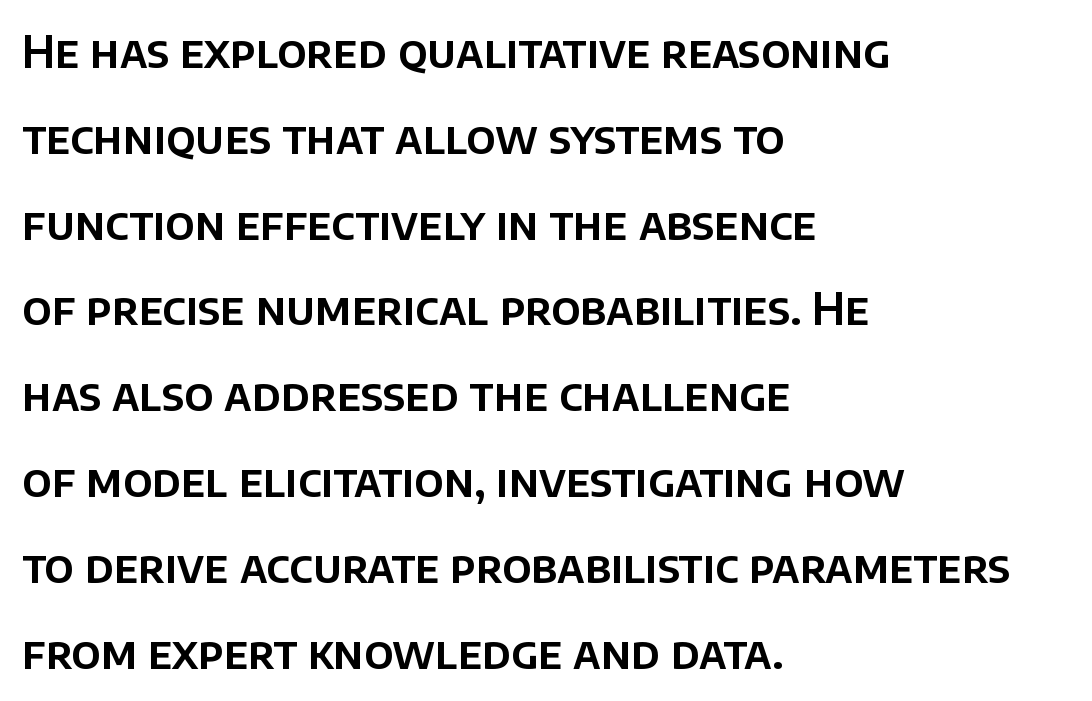
The face used here is rendered with its standard letterfit. Line beginnings align vertically; line endings do not. Loosely led — the rows are spread out. Rule under the text: the space is simply empty.
